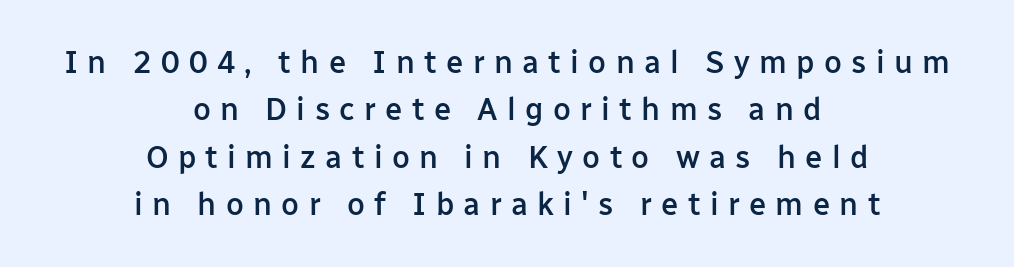
Bare-footed words on every line. Characters follow at a spacing far wider than the type designer built in. Moderately thickened strokes mark this as semibold type. The whitespace from short lines is split evenly between both sides. A typesetter would call this leading conventional body-copy spacing. Think of a printed novel: that variable character pitch is what you see here.
